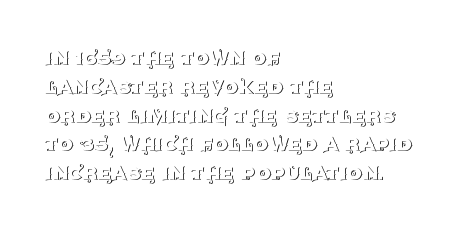
{"italic": "no", "bold": "no", "underline": "no", "align": "left", "line_spacing_ratio": 1.2, "letter_spacing": "normal", "letter_spacing_em": 0.0, "glyph_px": 24}
